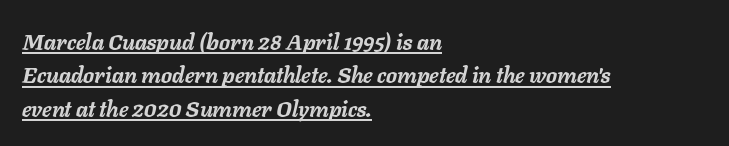
Q: Is the text bold? A: Yes.
Q: Is the text italic (slanted)? A: Yes, it leans right by about 11 degrees.
Q: Is the text underlined? A: Yes.
Q: How is the paragraph aligned? A: Left-aligned.
Q: Is the spacing between letters normal or unusually wide? A: Normal.
Q: Is the spacing between lines tight, normal or loose? A: Normal.
